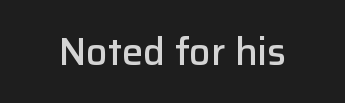
The image shows 38 px semibold sans-serif type, upright; set normal letter spacing, not underlined; low stroke contrast and a medium x-height.
